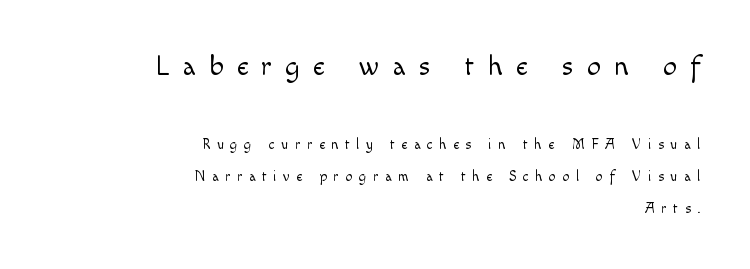
The image shows 28 px light sans-serif type, upright; set right-aligned, loose line spacing (2.28x), unusually wide letter spacing (+0.47 em), not underlined; the first (top) block is 2.0x larger; a small x-height.
